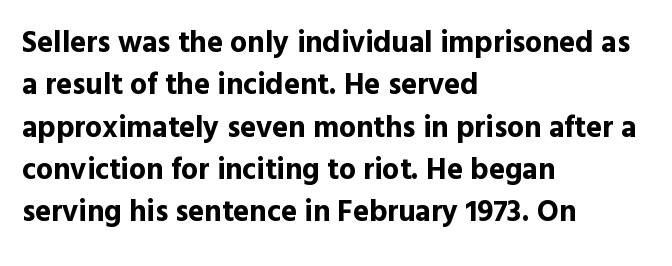
The tracking reads as untouched default to a designer's eye. Regarding serifs, this sample does without them. Think of a printed novel: that variable character pitch is what you see here. Leftover space on each line is placed entirely after the last word. Upright lettering throughout.
